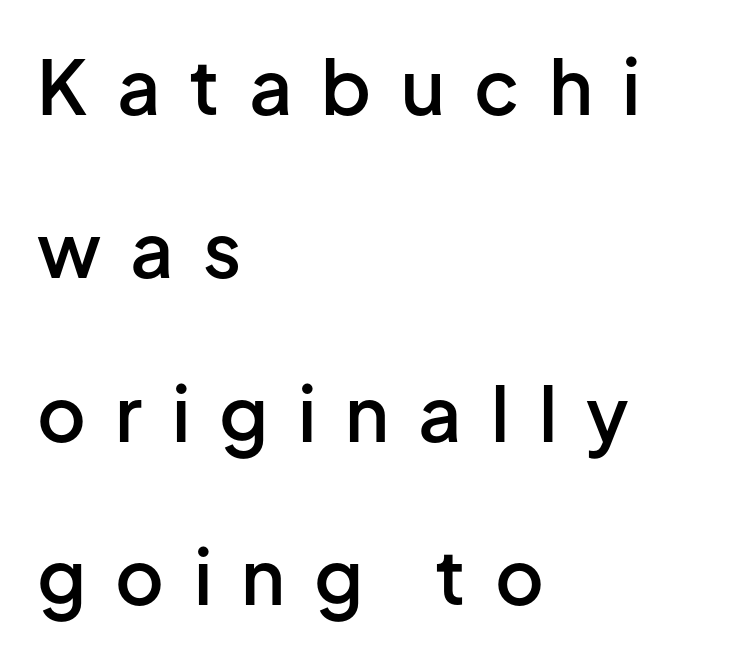
Q: Is the text bold? A: Semi-bold.
Q: Is the text italic (slanted)? A: No, it is upright.
Q: Is the typeface a serif or a sans-serif typeface? A: Sans-serif.
Q: Is the text underlined? A: No.
Q: How is the paragraph aligned? A: Left-aligned.
Q: Is the spacing between letters normal or unusually wide? A: Unusually wide.
Q: Is the spacing between lines tight, normal or loose? A: Loose.
Q: Width (condensed, normal, or wide)? A: Normal.
Q: Stroke contrast? A: Low.
Q: x-height? A: Medium.
Q: Monospaced? A: No.
